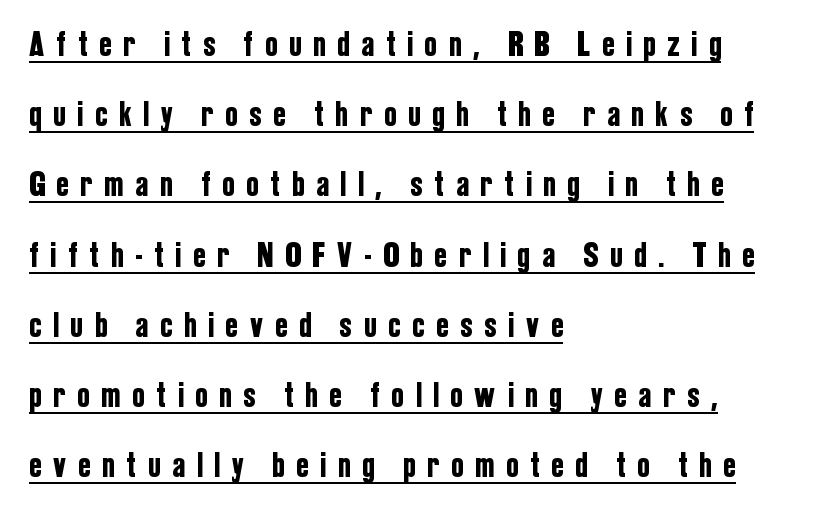
Q: Is the text italic (slanted)? A: No, it is upright.
Q: Is the typeface a serif or a sans-serif typeface? A: Sans-serif.
Q: Is the text underlined? A: Yes.
Q: How is the paragraph aligned? A: Left-aligned.
Q: Is the spacing between letters normal or unusually wide? A: Unusually wide.
Q: Is the spacing between lines tight, normal or loose? A: Loose.
Q: Width (condensed, normal, or wide)? A: Condensed.
Q: Stroke contrast? A: Low.
Q: x-height? A: Medium.
Q: Monospaced? A: No.
